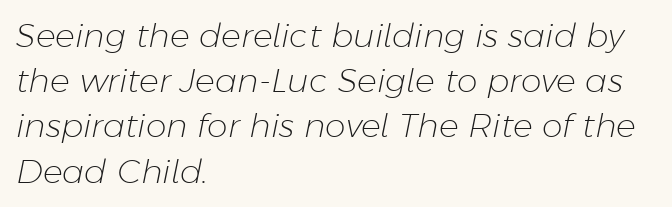
{"italic": "yes", "lean": "right", "slant_degrees": 11, "bold": "no", "weight": "light", "width": "normal", "stroke_contrast": "low", "x_height": "medium", "monospaced": "no", "underline": "no", "align": "left", "line_spacing": "normal", "line_spacing_ratio": 1.37, "letter_spacing": "normal", "letter_spacing_em": 0.0, "glyph_px": 33}
